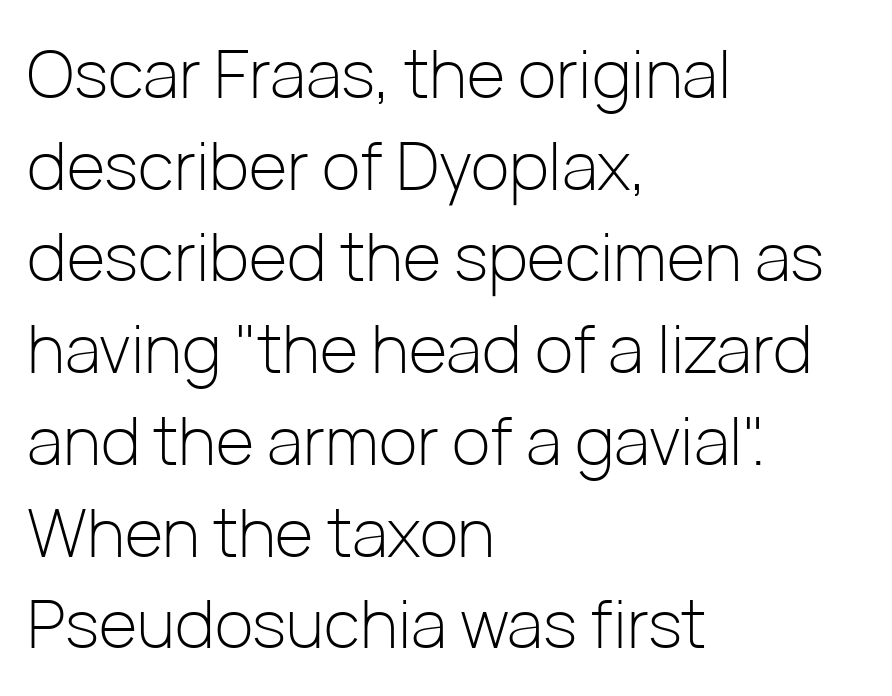
The image shows 66 px light sans-serif type, upright; set left-aligned, normal line spacing (1.39x), normal letter spacing, not underlined; low stroke contrast and a medium x-height.
